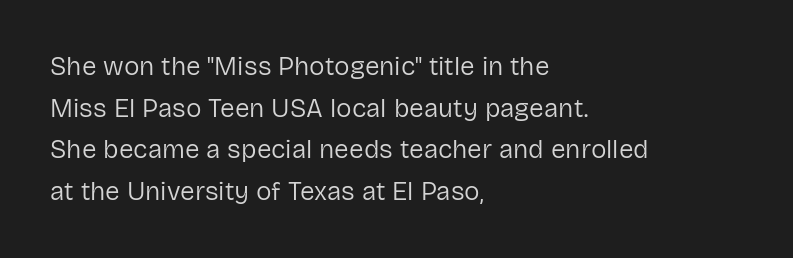
Rule under the text: the space is simply empty. One-word summary of the alignment: left. Stroke thickness stays within the range of a standard reading face or lighter. Rows of type keep a routine distance in the vertical direction. Ascenders rise straight up at ninety degrees. The tracking reads as untouched default to a designer's eye.
